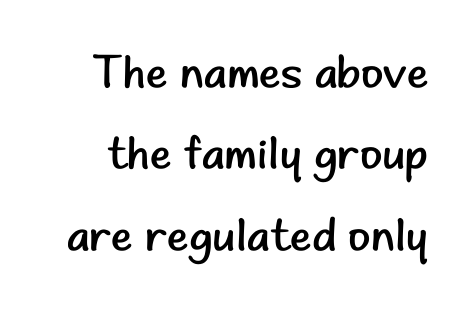
The letters sit at their default tracking, neither squeezed nor spread. Think of a printed novel: that variable character pitch is what you see here. No word sits above an underline. The letterforms sit at book weight or below. This is roman type, the default non-slanted kind.
